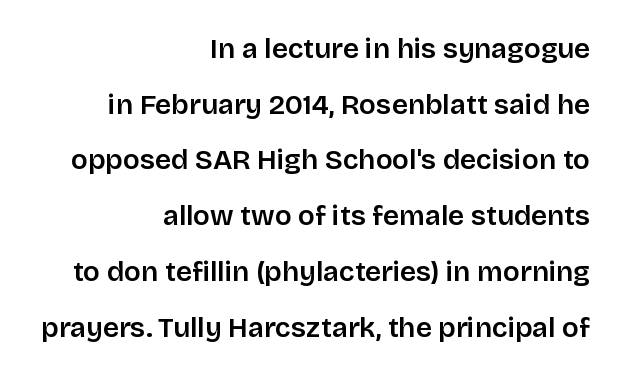
Q: Is the text italic (slanted)? A: No, it is upright.
Q: Is the typeface a serif or a sans-serif typeface? A: Sans-serif.
Q: Is the text underlined? A: No.
Q: How is the paragraph aligned? A: Right-aligned.
Q: Is the spacing between letters normal or unusually wide? A: Normal.
Q: Is the spacing between lines tight, normal or loose? A: Loose.
Q: Width (condensed, normal, or wide)? A: Normal.
Q: Stroke contrast? A: Low.
Q: x-height? A: Large.
Q: Monospaced? A: No.
